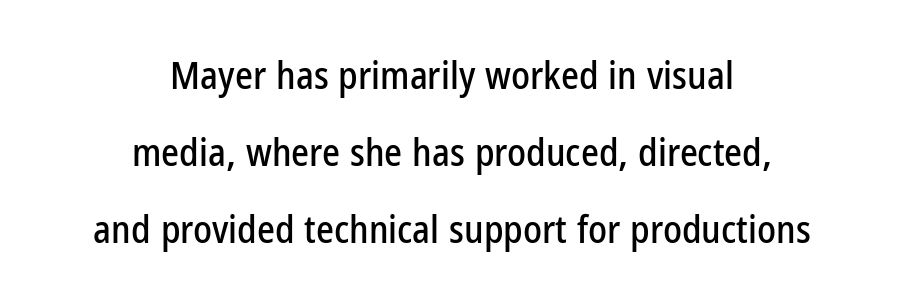
The image shows 38 px condensed sans-serif type, upright; set centered, loose line spacing (2.02x), normal letter spacing, not underlined; low stroke contrast and a medium x-height.
